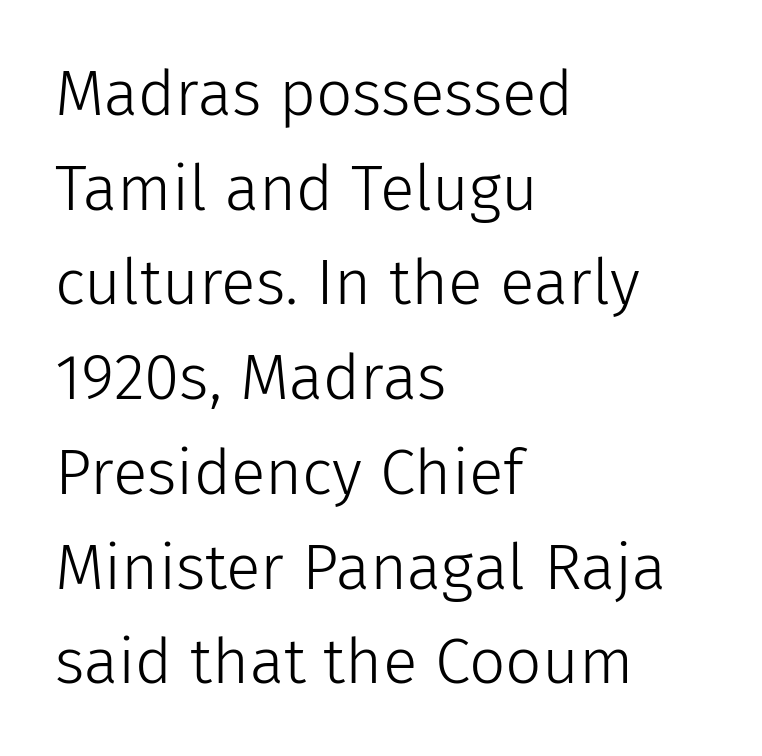
The string is rendered with underlining switched off. The passage is arranged the way most books set body copy — flush left. The letters advance in unequal steps, a hallmark of proportional type. Default kerning and tracking; the words read as compact shapes.
